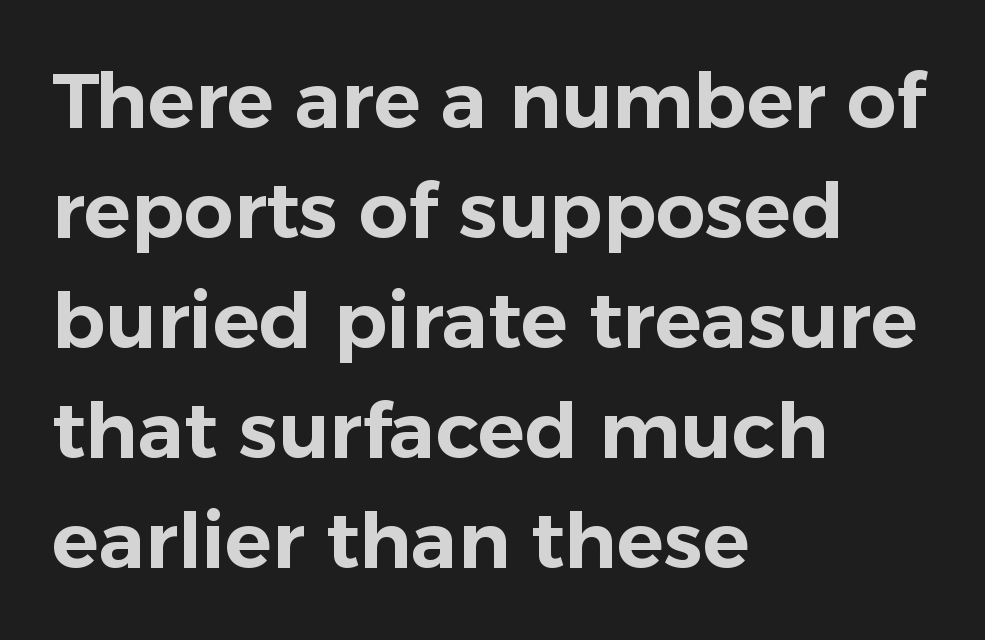
Students, observe: this is what conventionally led text looks like. The letters advance in unequal steps, a hallmark of proportional type. The words here are not underlined. All the whitespace from short lines collects on the right.
